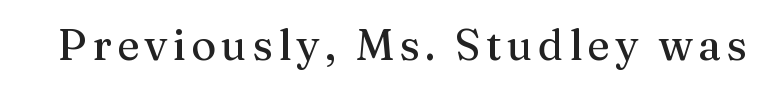
These lines were composed using upright roman letters. Serifs: yes, visible at the terminals of the letterforms. Is this a fixed-width face? No — the glyphs have proportional, varying widths. The space directly below the letters is spotless.
